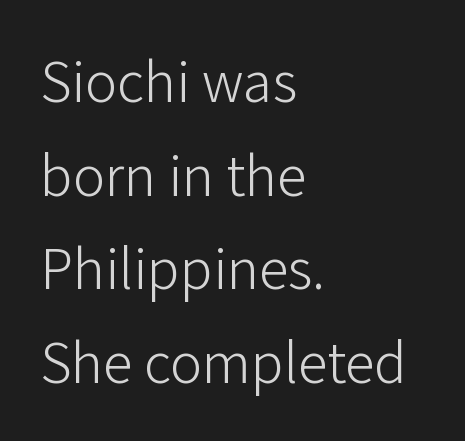
Descender tails drop into unmarked territory. Glyph-to-glyph distance matches everyday printed text. It's the straight-up-and-down kind of type. Line starts are locked; line ends wander. Line spacing here is normal. The type family on display is of the sans-serif kind.
